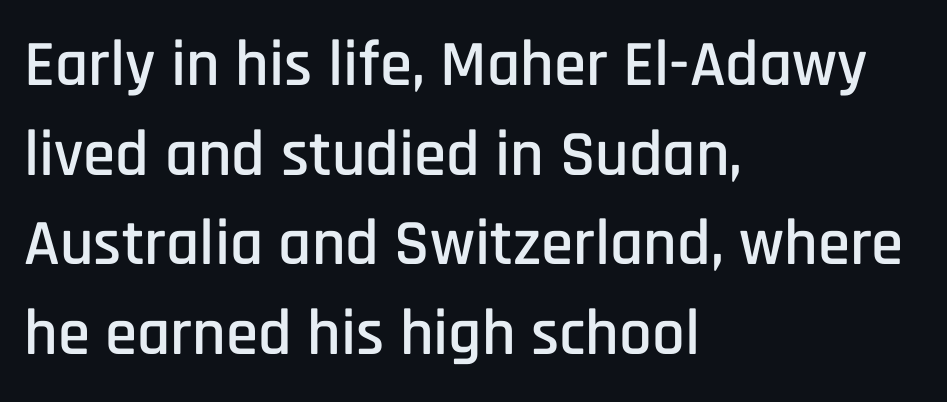
The image shows 65 px condensed sans-serif type, upright; set left-aligned, normal line spacing (1.38x), normal letter spacing, not underlined; low stroke contrast and a large x-height.
